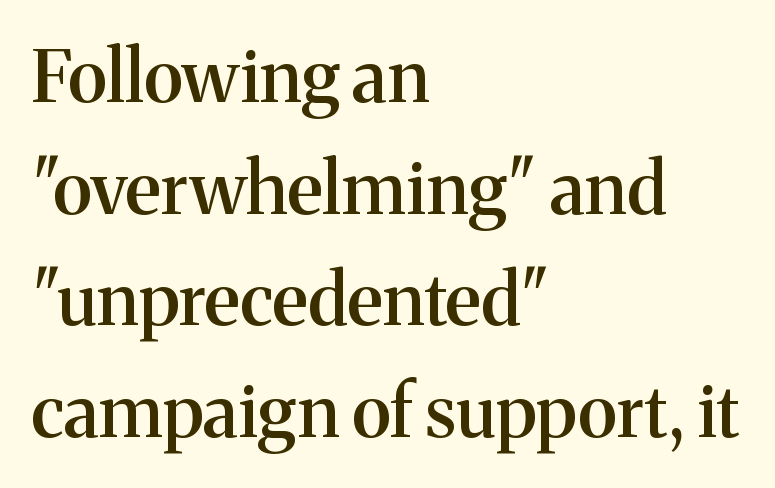
{"serif": "yes", "italic": "no", "bold": "semi", "weight": "semibold", "width": "normal", "stroke_contrast": "medium", "x_height": "medium", "monospaced": "no", "underline": "no", "align": "left", "line_spacing": "normal", "line_spacing_ratio": 1.55, "letter_spacing": "normal", "letter_spacing_em": 0.0, "glyph_px": 72}
